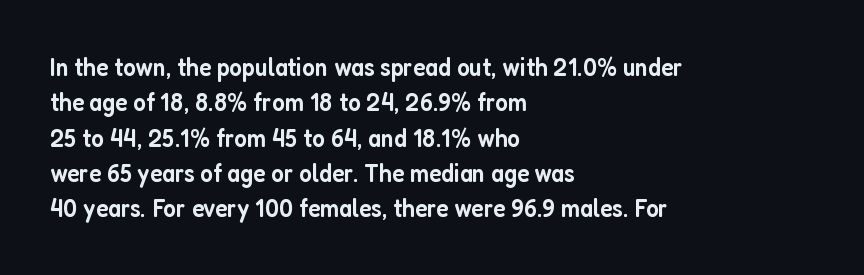
The image shows 26 px text type, upright; set left-aligned, normal line spacing (1.36x), normal letter spacing, not underlined.
